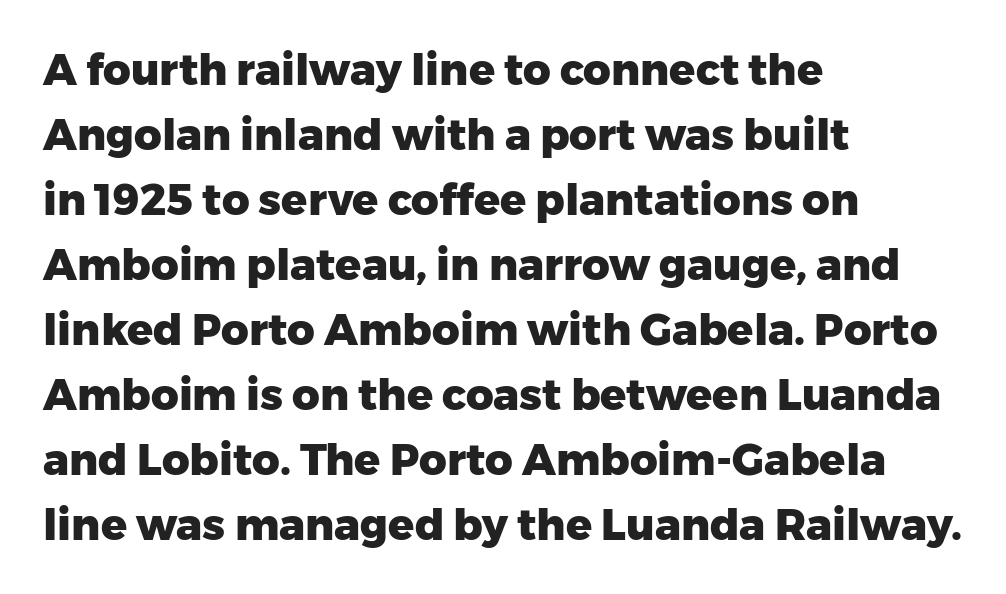
Q: Is the text bold? A: Yes.
Q: Is the text italic (slanted)? A: No, it is upright.
Q: Is the typeface a serif or a sans-serif typeface? A: Sans-serif.
Q: Is the text underlined? A: No.
Q: How is the paragraph aligned? A: Left-aligned.
Q: Is the spacing between letters normal or unusually wide? A: Normal.
Q: Is the spacing between lines tight, normal or loose? A: Normal.
Q: Width (condensed, normal, or wide)? A: Normal.
Q: Stroke contrast? A: Low.
Q: x-height? A: Medium.
Q: Monospaced? A: No.
